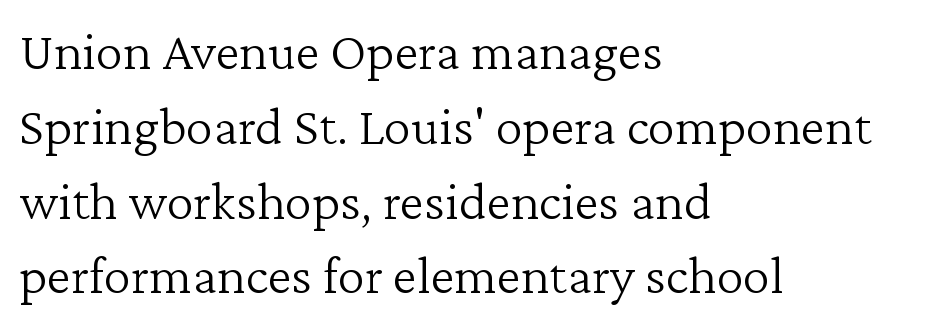
Does extra space separate the letters? No, they use regular spacing. The gap between lines stays unmarked. Is there any slant? The stems are plumb. The rag falls on the right side of this text block. Bold? No — there's no thickening of the strokes.
